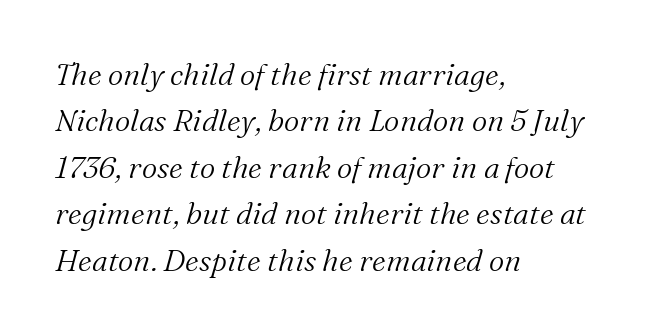
Words appear dense and cohesive because spacing is normal. Is this a heavy cut? Hardly; it is regular or lighter. What's the leading like? Ordinary, nothing unusual. To sum up the face: it has serifs.
